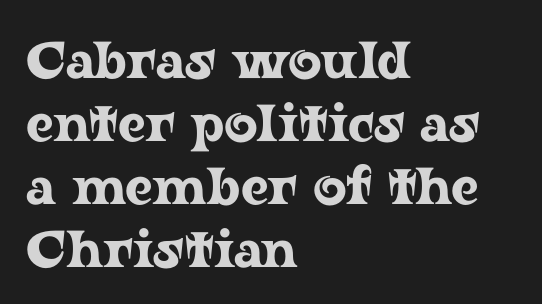
Check under the words: just untouched page. Classification — serif. Tall strokes in this sample are plumb rather than angled. Do the characters align in a grid? No, the font is proportional.
